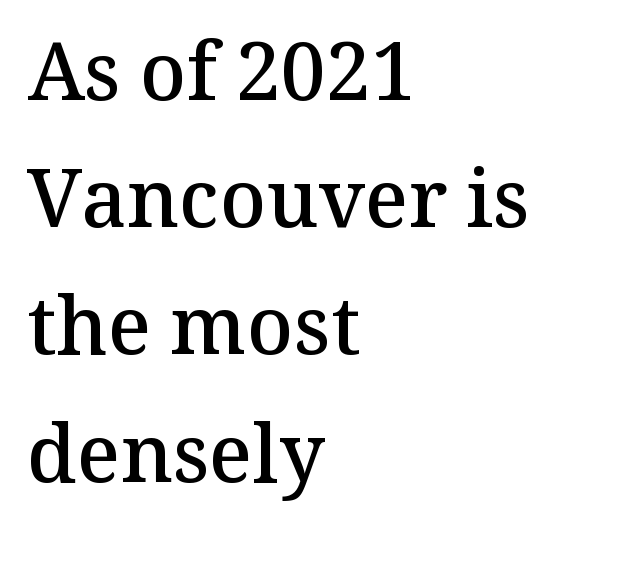
These lines stack with their left ends in a neat column. Short note: letters normally spaced. Proportional: the letters do not fall into vertical columns. Leading matches the norm, producing a regular column. A typesetter would label this face a serif.
